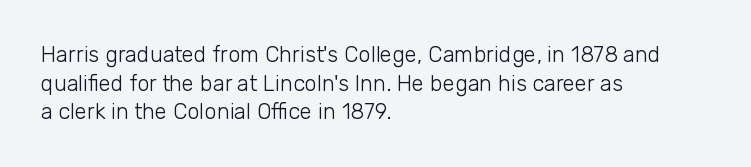
{"italic": "no", "bold": "no", "underline": "no", "align": "left", "line_spacing": "normal", "line_spacing_ratio": 1.3, "letter_spacing": "normal", "letter_spacing_em": 0.0, "glyph_px": 22}
